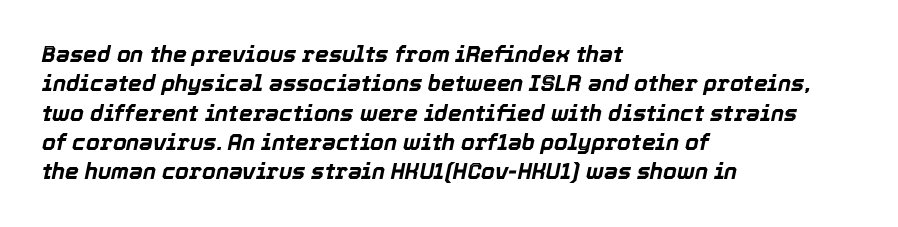
{"italic": "yes", "lean": "right", "slant_degrees": 12, "bold": "yes", "underline": "no", "align": "left", "line_spacing": "normal", "line_spacing_ratio": 1.33, "letter_spacing": "normal", "letter_spacing_em": 0.0, "glyph_px": 22}
